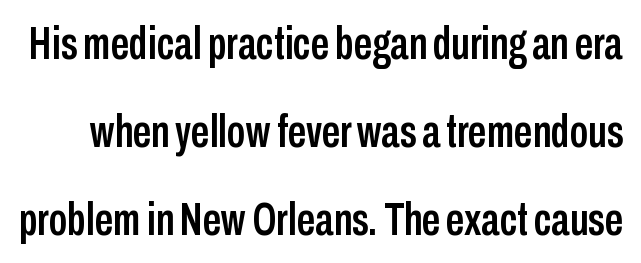
The passage shown is typed in a proportional face where columns would drift. In terms of letterspacing, this is plain default setting. Bare-footed words on every line. Compared with typical paragraphs, the rows here are farther apart. These lines are composed in type without serifs. A typesetter would mark this as roman, not italic.
